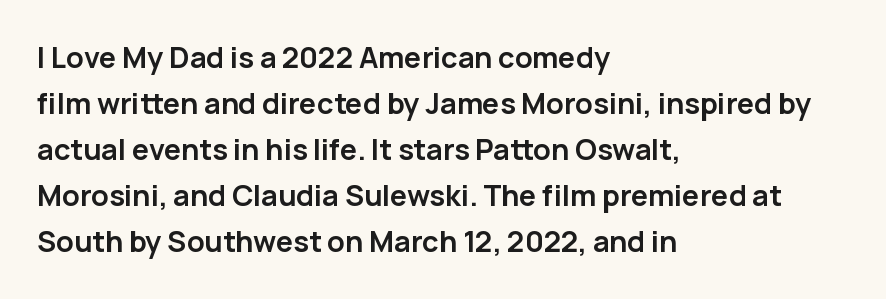
Q: Is the text bold? A: Yes.
Q: Is the text italic (slanted)? A: No, it is upright.
Q: Is the typeface a serif or a sans-serif typeface? A: Sans-serif.
Q: Is the text underlined? A: No.
Q: How is the paragraph aligned? A: Left-aligned.
Q: Is the spacing between letters normal or unusually wide? A: Normal.
Q: Is the spacing between lines tight, normal or loose? A: Normal.
Q: Width (condensed, normal, or wide)? A: Normal.
Q: Stroke contrast? A: Low.
Q: x-height? A: Medium.
Q: Monospaced? A: No.
